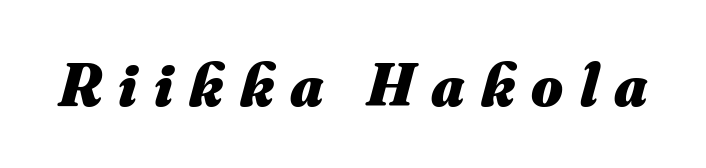
The image shows 61 px heavy type, italic (leaning right); set unusually wide letter spacing (+0.27 em), not underlined; medium stroke contrast and a small x-height.
